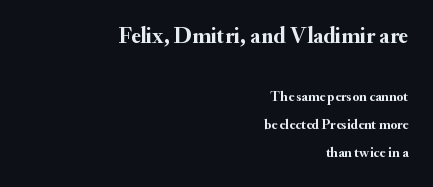
Each line ends at the same right margin while the left side varies. Posture: straight, roman, zero tilt. Letters rest on an invisible, unmarked baseline. Students, note that the glyphs here touch the page at normal intervals. The earlier block is typeset at a bigger size than the later block. Leading is clearly above the norm, producing a sparse column.
